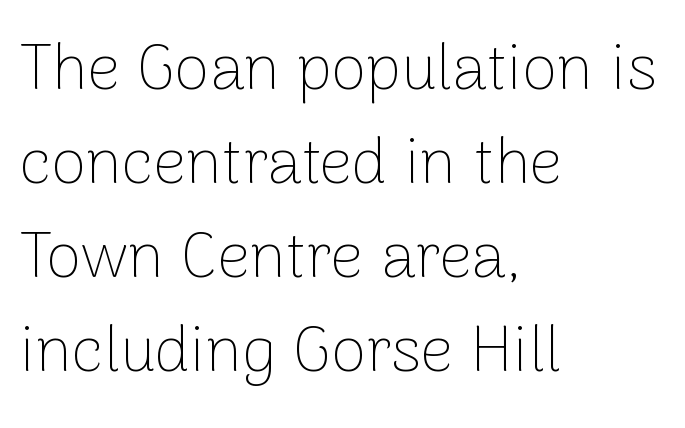
Q: Is the text bold? A: No.
Q: Is the text italic (slanted)? A: No, it is upright.
Q: Is the typeface a serif or a sans-serif typeface? A: Sans-serif.
Q: Is the text underlined? A: No.
Q: How is the paragraph aligned? A: Left-aligned.
Q: Is the spacing between letters normal or unusually wide? A: Normal.
Q: Is the spacing between lines tight, normal or loose? A: Normal.
Q: Width (condensed, normal, or wide)? A: Normal.
Q: Stroke contrast? A: Low.
Q: x-height? A: Medium.
Q: Monospaced? A: No.
